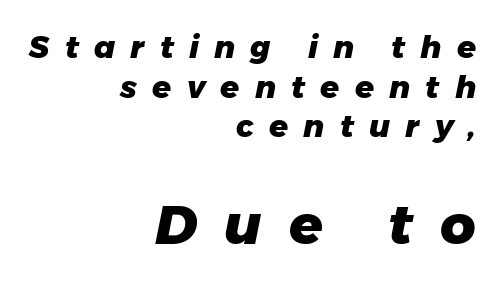
There is plenty of visible air inserted between adjacent glyphs. The rendering applies a slant to the glyphs. The emphasis by scale lands on block number two, below. Caption: bold face, heavy strokes. The passage shown is typed in a proportional face where columns would drift. All the whitespace from short lines collects on the left.
